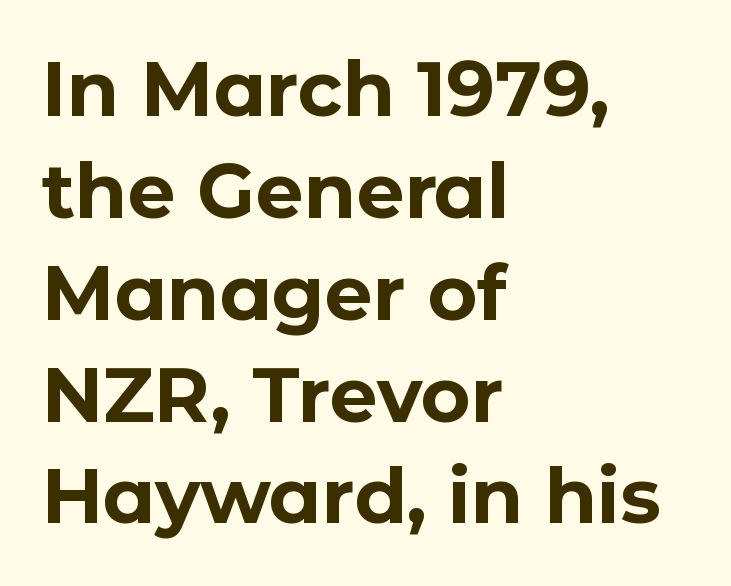
Q: Is the text bold? A: Yes.
Q: Is the text italic (slanted)? A: No, it is upright.
Q: Is the typeface a serif or a sans-serif typeface? A: Sans-serif.
Q: Is the text underlined? A: No.
Q: How is the paragraph aligned? A: Left-aligned.
Q: Is the spacing between letters normal or unusually wide? A: Normal.
Q: Is the spacing between lines tight, normal or loose? A: Normal.
Q: Width (condensed, normal, or wide)? A: Normal.
Q: Stroke contrast? A: Low.
Q: x-height? A: Medium.
Q: Monospaced? A: No.
